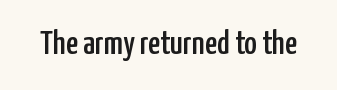
Q: Is the text italic (slanted)? A: No, it is upright.
Q: Is the typeface a serif or a sans-serif typeface? A: Sans-serif.
Q: Is the text underlined? A: No.
Q: Is the spacing between letters normal or unusually wide? A: Normal.
Q: Width (condensed, normal, or wide)? A: Condensed.
Q: Stroke contrast? A: Low.
Q: x-height? A: Medium.
Q: Monospaced? A: No.
